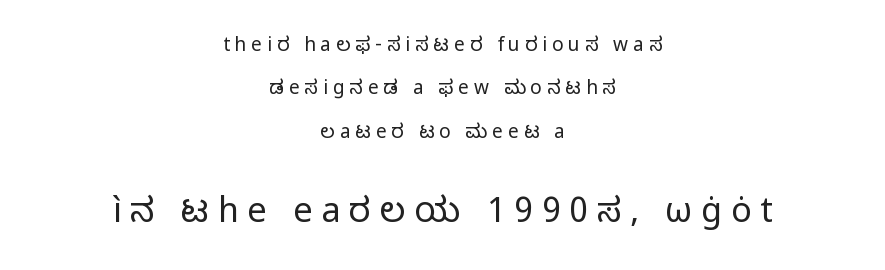
The image shows 34 px regular-weight sans-serif type, upright; set centered, loose line spacing (2.28x), unusually wide letter spacing (+0.26 em), not underlined; the second (bottom) block is 1.79x larger; low stroke contrast and a medium x-height.
